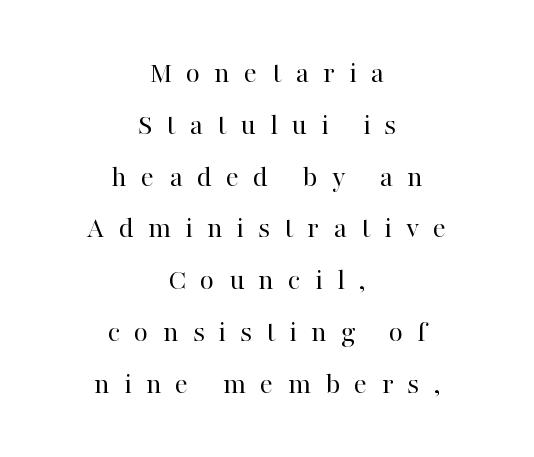
{"serif": "yes", "italic": "no", "bold": "no", "weight": "regular", "width": "normal", "stroke_contrast": "high", "x_height": "medium", "monospaced": "no", "underline": "no", "align": "center", "line_spacing": "normal", "line_spacing_ratio": 1.67, "letter_spacing": "wide", "letter_spacing_em": 0.45, "glyph_px": 31}
